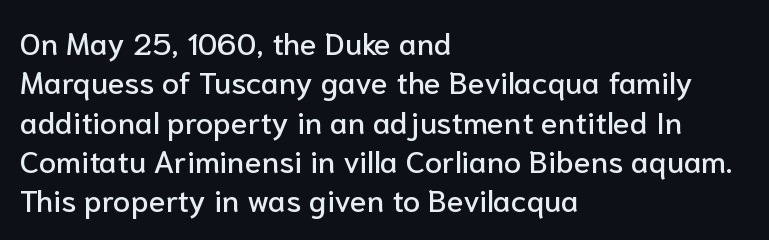
Q: Is the text italic (slanted)? A: No, it is upright.
Q: Is the typeface a serif or a sans-serif typeface? A: Sans-serif.
Q: Is the text underlined? A: No.
Q: How is the paragraph aligned? A: Left-aligned.
Q: Is the spacing between letters normal or unusually wide? A: Normal.
Q: Is the spacing between lines tight, normal or loose? A: Normal.
Q: Width (condensed, normal, or wide)? A: Normal.
Q: Stroke contrast? A: Low.
Q: x-height? A: Medium.
Q: Monospaced? A: No.
